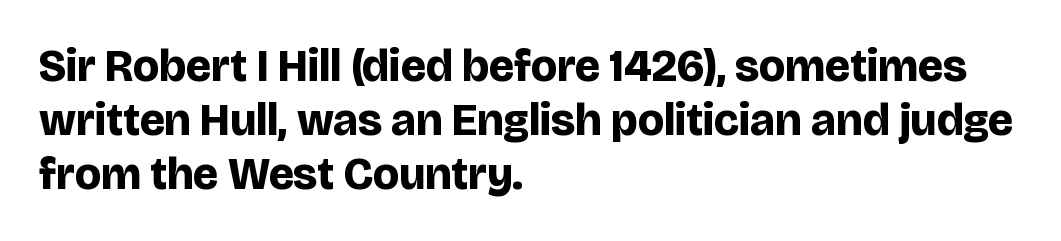
Q: Is the text bold? A: Yes.
Q: Is the text italic (slanted)? A: No, it is upright.
Q: Is the typeface a serif or a sans-serif typeface? A: Sans-serif.
Q: Is the text underlined? A: No.
Q: How is the paragraph aligned? A: Left-aligned.
Q: Is the spacing between letters normal or unusually wide? A: Normal.
Q: Width (condensed, normal, or wide)? A: Normal.
Q: Stroke contrast? A: Low.
Q: x-height? A: Large.
Q: Monospaced? A: No.
